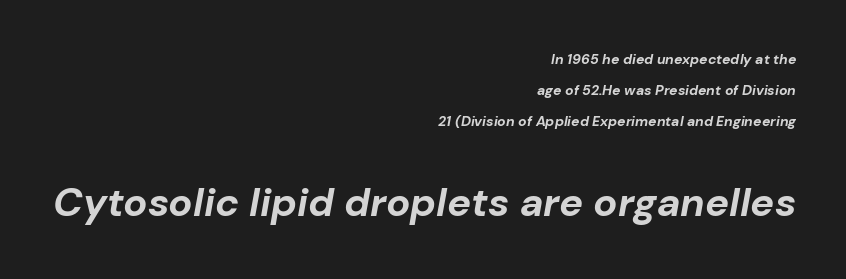
One-word summary of the alignment: right. The strip under each line holds only bare page. Notice how the stems are inclined rather than vertical — that's the hallmark of italics. The line-height multiplier appears high, well above default. Letter spacing: default. Emphasis by weight is at full strength: bold.
